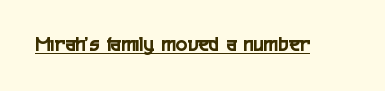
{"italic": "no", "underline": "yes", "letter_spacing": "normal", "letter_spacing_em": 0.0, "glyph_px": 22}
